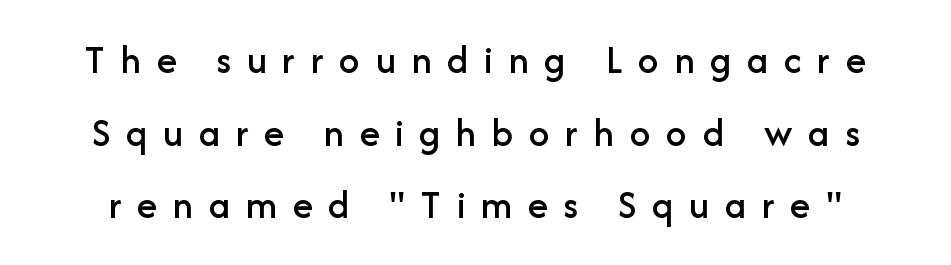
A sans-serif font was chosen for this passage. The letters stand upright; this is a roman face. Letters rest on an invisible, unmarked baseline. Proportional: the letters do not fall into vertical columns. Someone cranked the tracking dial way up on this one.
